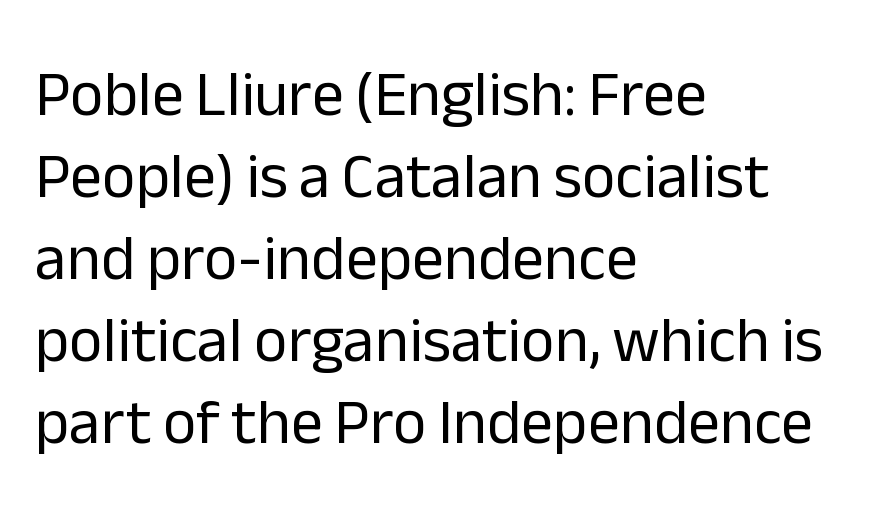
{"serif": "no", "italic": "no", "bold": "no", "weight": "regular", "width": "normal", "stroke_contrast": "low", "x_height": "medium", "monospaced": "no", "underline": "no", "align": "left", "line_spacing": "normal", "line_spacing_ratio": 1.28, "letter_spacing": "normal", "letter_spacing_em": 0.0, "glyph_px": 64}
